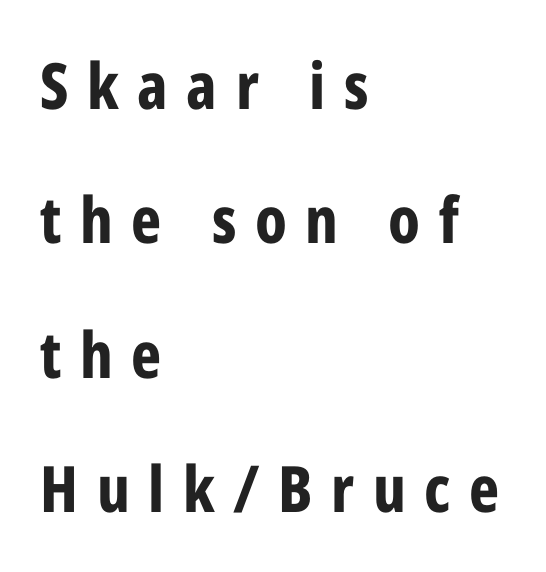
{"serif": "no", "italic": "no", "bold": "yes", "weight": "bold", "width": "condensed", "stroke_contrast": "low", "x_height": "medium", "monospaced": "no", "underline": "no", "align": "left", "line_spacing": "loose", "line_spacing_ratio": 2.1, "letter_spacing": "wide", "letter_spacing_em": 0.29, "glyph_px": 64}
